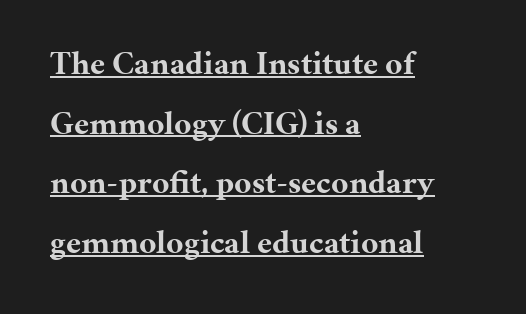
Character widths vary here, with narrow letters taking less room than wide ones. These lines stack with their left ends in a neat column. Notice how the stems are strictly vertical — no italics here. The face used here has the dense, thick strokes of a bold.
